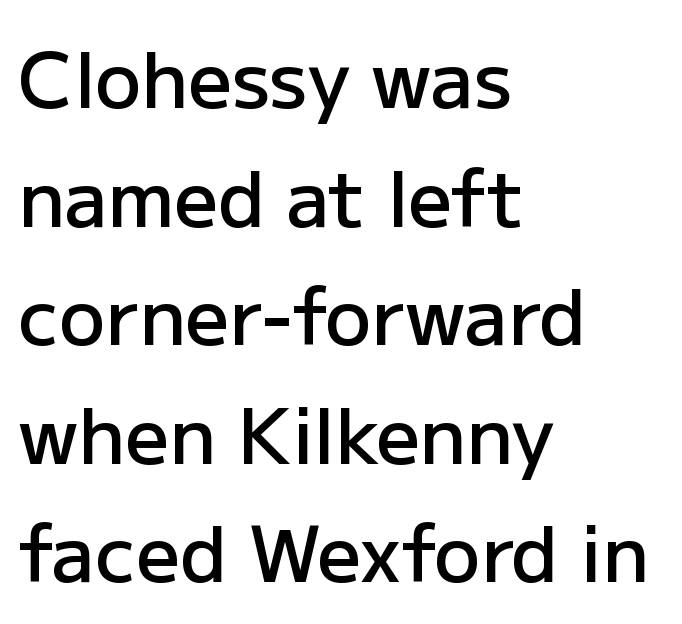
{"serif": "no", "italic": "no", "bold": "semi", "weight": "semibold", "width": "normal", "stroke_contrast": "low", "x_height": "medium", "monospaced": "no", "underline": "no", "align": "left", "line_spacing": "normal", "line_spacing_ratio": 1.54, "letter_spacing": "normal", "letter_spacing_em": 0.0, "glyph_px": 77}
